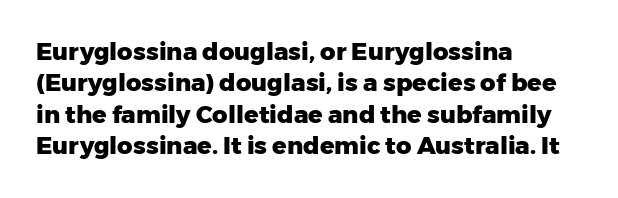
The image shows 24 px bold type, upright; set left-aligned, normal line spacing (1.31x), normal letter spacing, not underlined.
